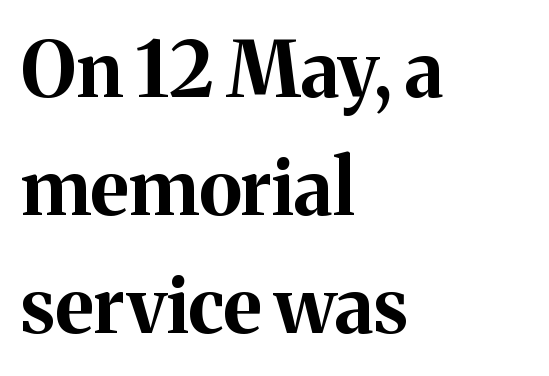
{"serif": "yes", "italic": "no", "bold": "yes", "weight": "bold", "width": "normal", "stroke_contrast": "medium", "x_height": "medium", "monospaced": "no", "underline": "no", "align": "left", "line_spacing": "normal", "line_spacing_ratio": 1.53, "letter_spacing": "normal", "letter_spacing_em": 0.0, "glyph_px": 77}
